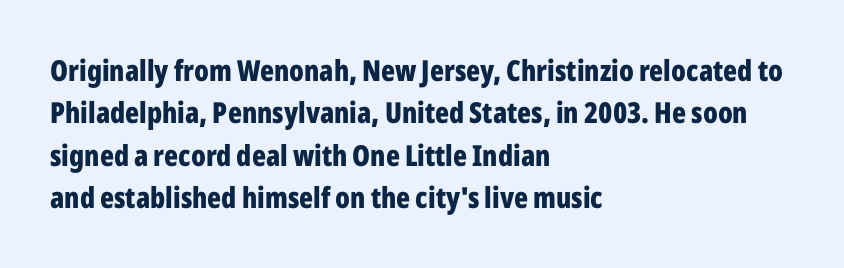
{"serif": "no", "italic": "no", "bold": "yes", "weight": "bold", "width": "condensed", "stroke_contrast": "low", "x_height": "medium", "monospaced": "no", "underline": "no", "align": "left", "line_spacing": "normal", "line_spacing_ratio": 1.46, "letter_spacing": "normal", "letter_spacing_em": 0.0, "glyph_px": 29}
